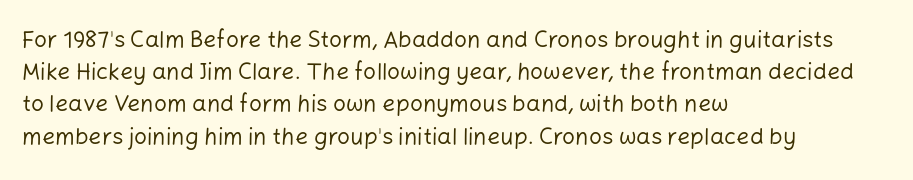
Regarding leading, the lines here are spaced in the standard way. The setting favours the left margin, as ordinary paragraphs usually do. The typeface has the unassuming heft of standard copy or less. The tracking reads as untouched default to a designer's eye. Type without underlining. Vertical strokes here are truly vertical.
